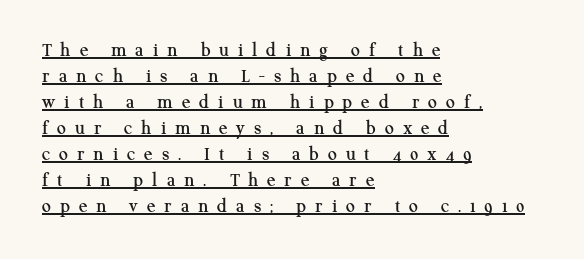
There is plenty of visible air inserted between adjacent glyphs. The rendering uses a moderate line-height, typical for paragraphs. Upright lettering throughout. A classic flush-left, rag-right setting is used for this passage.
